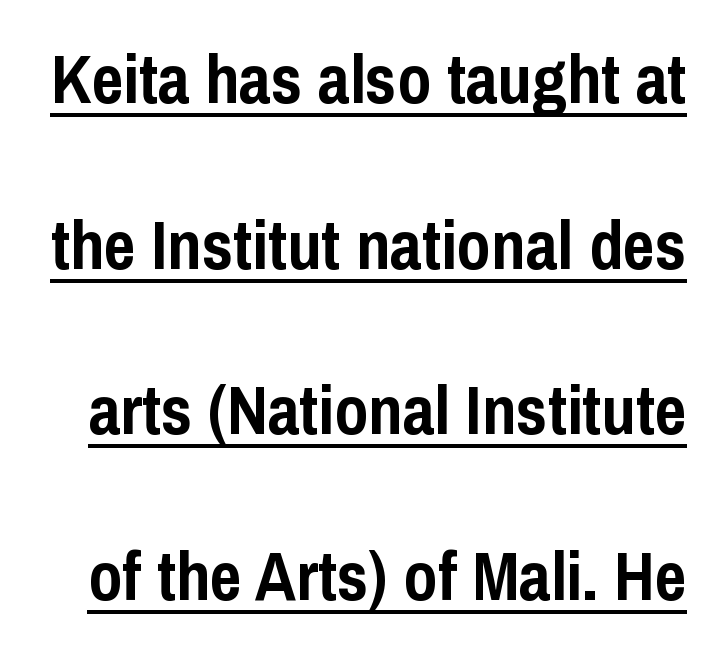
Q: Is the text bold? A: Yes.
Q: Is the text italic (slanted)? A: No, it is upright.
Q: Is the typeface a serif or a sans-serif typeface? A: Sans-serif.
Q: Is the text underlined? A: Yes.
Q: Is the spacing between letters normal or unusually wide? A: Normal.
Q: Is the spacing between lines tight, normal or loose? A: Loose.
Q: Width (condensed, normal, or wide)? A: Condensed.
Q: Stroke contrast? A: Low.
Q: x-height? A: Medium.
Q: Monospaced? A: No.
